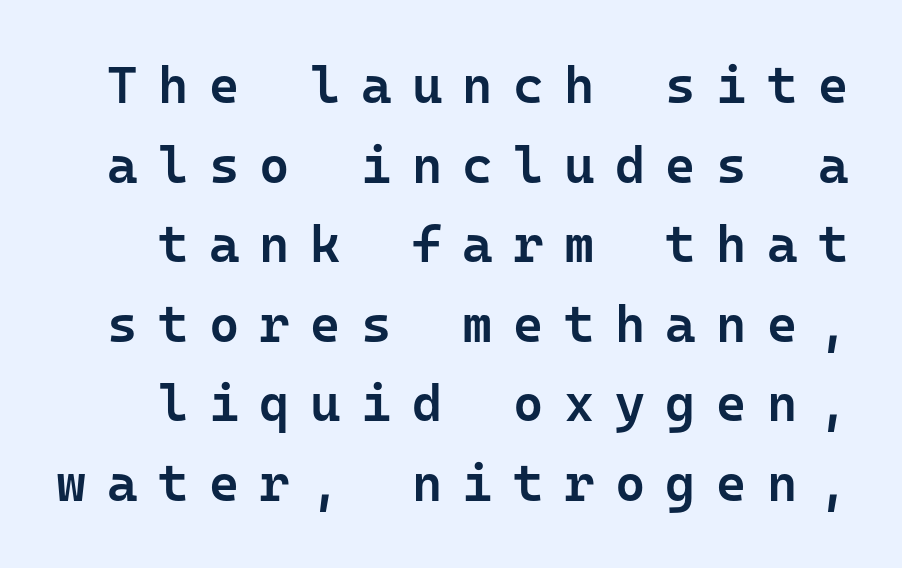
Q: Is the text bold? A: Semi-bold.
Q: Is the text italic (slanted)? A: No, it is upright.
Q: Is the typeface a serif or a sans-serif typeface? A: Sans-serif.
Q: Is the text underlined? A: No.
Q: Is the spacing between letters normal or unusually wide? A: Unusually wide.
Q: Is the spacing between lines tight, normal or loose? A: Normal.
Q: Width (condensed, normal, or wide)? A: Normal.
Q: Stroke contrast? A: Low.
Q: x-height? A: Medium.
Q: Monospaced? A: Yes.
